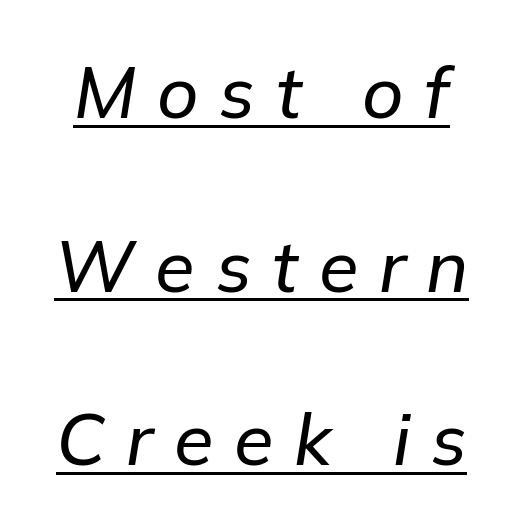
A typographer would call this underscored text. Students, observe: this is what heavily led, spacious text looks like. Is this a fixed-width face? No — the glyphs have proportional, varying widths. Designer's note — italics engaged. Loose tracking; the words dissolve into strings of separated letters.
